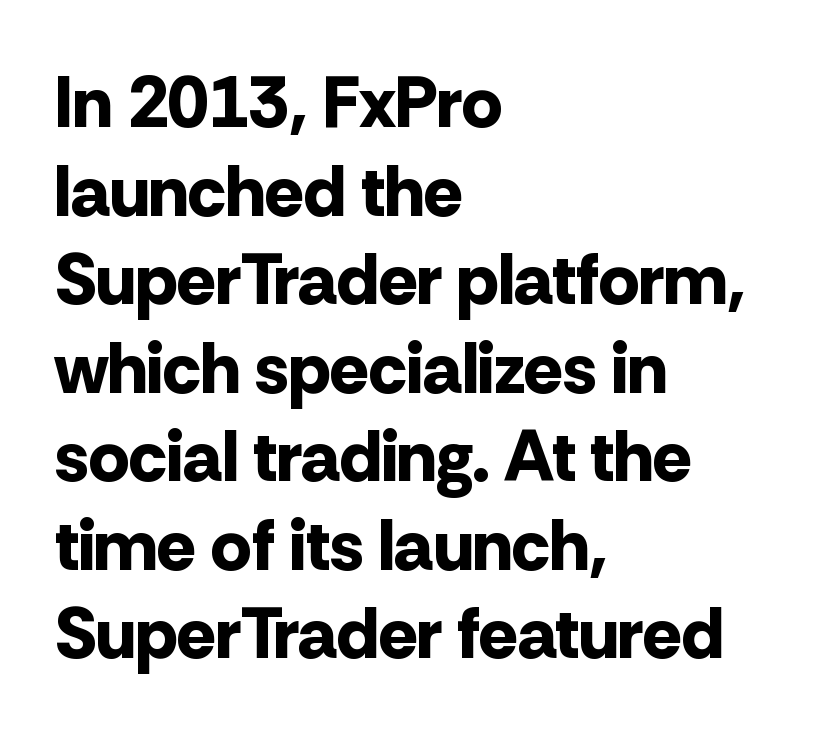
Varying glyph widths throughout — classic text-font behaviour. Is the letter spacing exaggerated? No — it looks like the ordinary default. Notice how the stems are strictly vertical — no italics here. Descender tails drop into unmarked territory. Teacher's note: observe the even left margin — that is flush-left alignment. A full-strength bold gives these letters their thick strokes.
